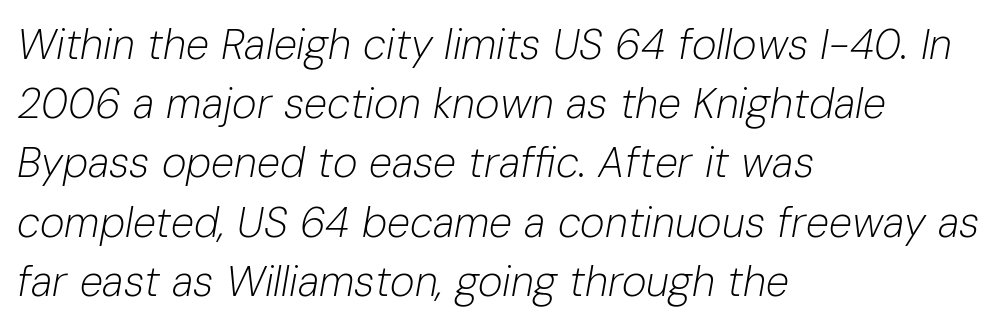
The image shows 42 px light type, italic (leaning right); set left-aligned, normal line spacing (1.41x), normal letter spacing, not underlined; low stroke contrast and a medium x-height.
